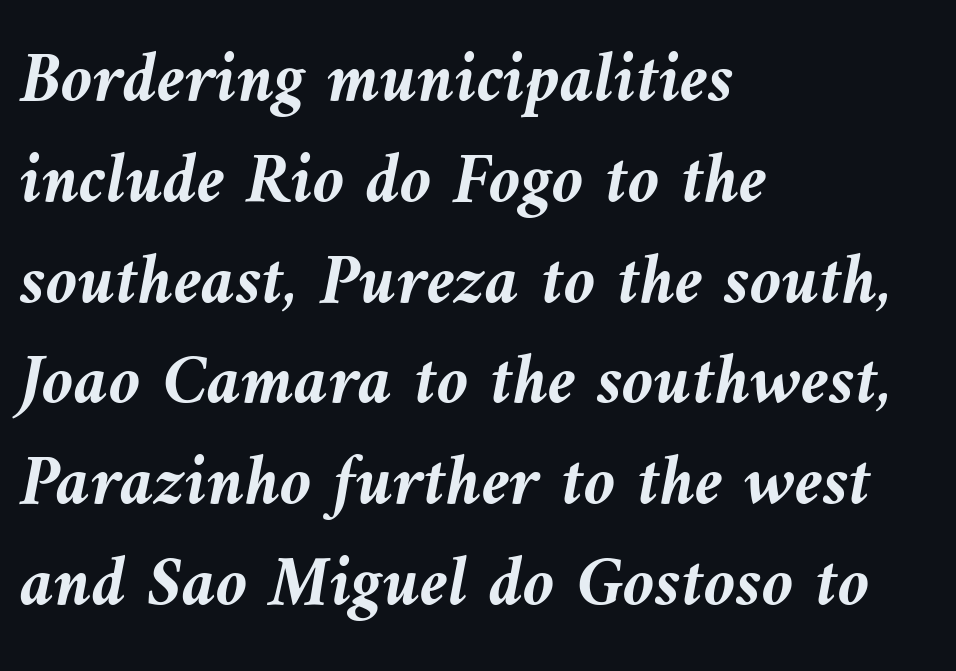
{"italic": "yes", "lean": "left", "slant_degrees": 10, "bold": "yes", "weight": "semibold", "width": "normal", "stroke_contrast": "medium", "x_height": "medium", "monospaced": "no", "underline": "no", "align": "left", "line_spacing": "normal", "line_spacing_ratio": 1.4, "letter_spacing": "normal", "letter_spacing_em": 0.0, "glyph_px": 72}
